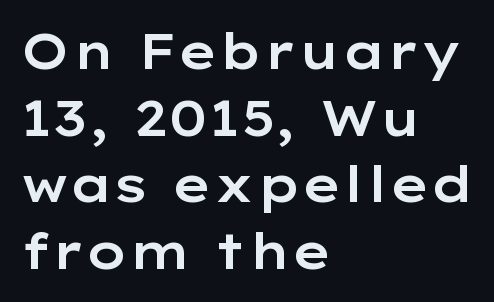
The image shows 49 px wide sans-serif type, upright; set left-aligned, normal line spacing (1.36x), normal letter spacing, not underlined; low stroke contrast and a medium x-height.
